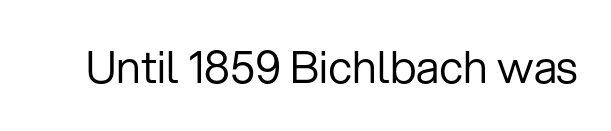
{"serif": "no", "italic": "no", "bold": "no", "weight": "regular", "width": "normal", "stroke_contrast": "low", "x_height": "medium", "monospaced": "no", "underline": "no", "letter_spacing": "normal", "letter_spacing_em": 0.0, "glyph_px": 45}
